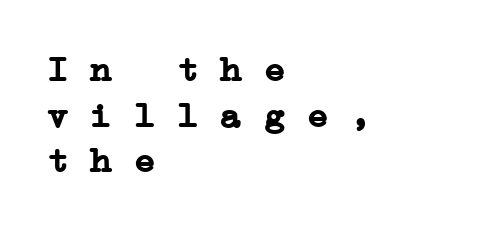
Default kerning and tracking; the words read as compact shapes. Check the space under the baseline: it is left empty. I'd describe the lettering as bold — thick and assertive. Leading: standard. Unlike a clean sans, this face finishes its strokes with serifs. Do the characters align in a grid? Yes, the font is monospaced.
